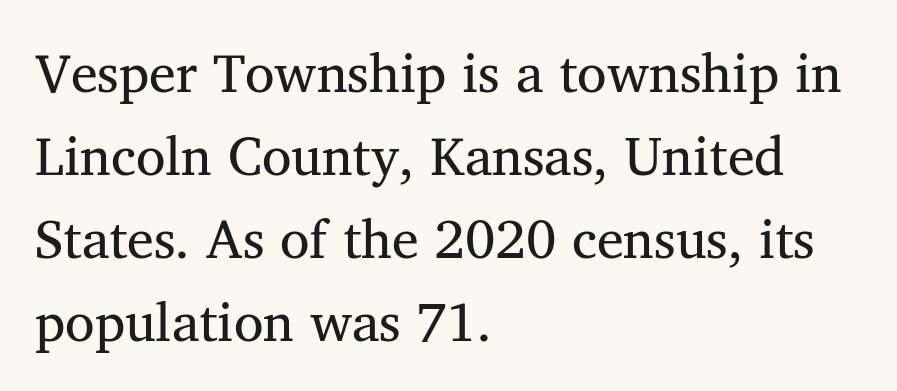
The image shows 54 px regular-weight serif type; set left-aligned, normal line spacing (1.54x), normal letter spacing, not underlined; medium stroke contrast and a medium x-height.
